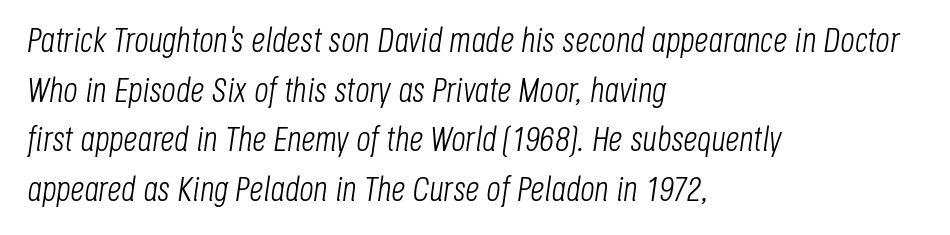
Q: Is the text bold? A: No.
Q: Is the text italic (slanted)? A: Yes, it leans right by about 8 degrees.
Q: Is the text underlined? A: No.
Q: How is the paragraph aligned? A: Left-aligned.
Q: Is the spacing between letters normal or unusually wide? A: Normal.
Q: Is the spacing between lines tight, normal or loose? A: Normal.
Q: Width (condensed, normal, or wide)? A: Condensed.
Q: Stroke contrast? A: Low.
Q: x-height? A: Large.
Q: Monospaced? A: No.
